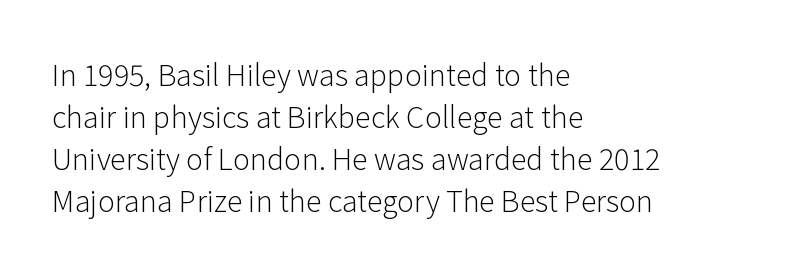
The image shows 29 px light sans-serif type, upright; set left-aligned, normal line spacing (1.45x), normal letter spacing, not underlined; low stroke contrast and a medium x-height.
